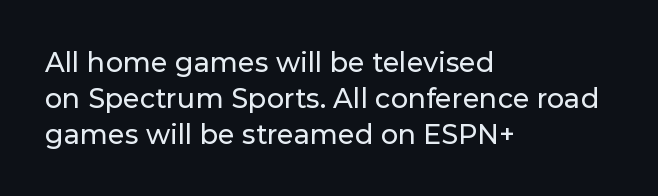
Vertically, the passage feels balanced, rows spaced as you'd expect. The face used here is rendered with its standard letterfit. The words here are not underlined. Posture: straight, roman, zero tilt.
